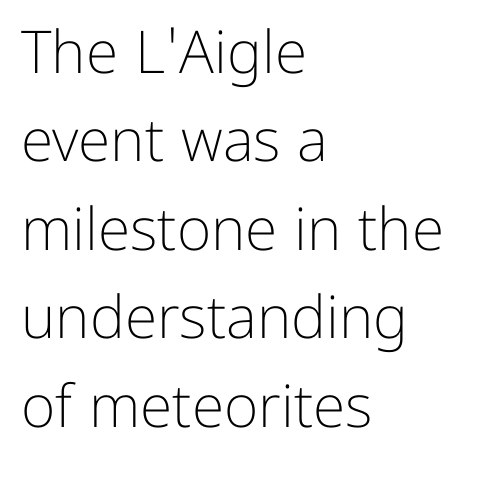
Q: Is the text bold? A: No.
Q: Is the text italic (slanted)? A: No, it is upright.
Q: Is the typeface a serif or a sans-serif typeface? A: Sans-serif.
Q: Is the text underlined? A: No.
Q: How is the paragraph aligned? A: Left-aligned.
Q: Is the spacing between letters normal or unusually wide? A: Normal.
Q: Is the spacing between lines tight, normal or loose? A: Normal.
Q: Width (condensed, normal, or wide)? A: Normal.
Q: Stroke contrast? A: Low.
Q: x-height? A: Medium.
Q: Monospaced? A: No.
